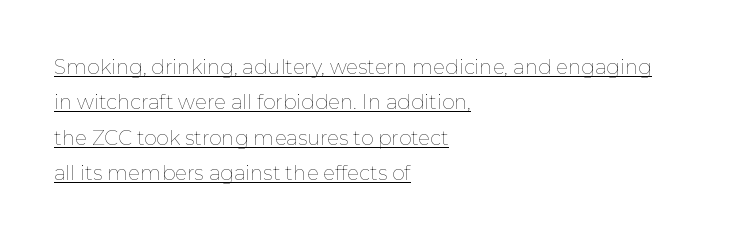
Looks like someone drew a line under every word here. Ordinary non-slanted type is in use. Glyph-to-glyph distance matches everyday printed text. The characters are drawn with everyday or finer stroke widths. Horizontal alignment here is leftward, the default for most running prose.
